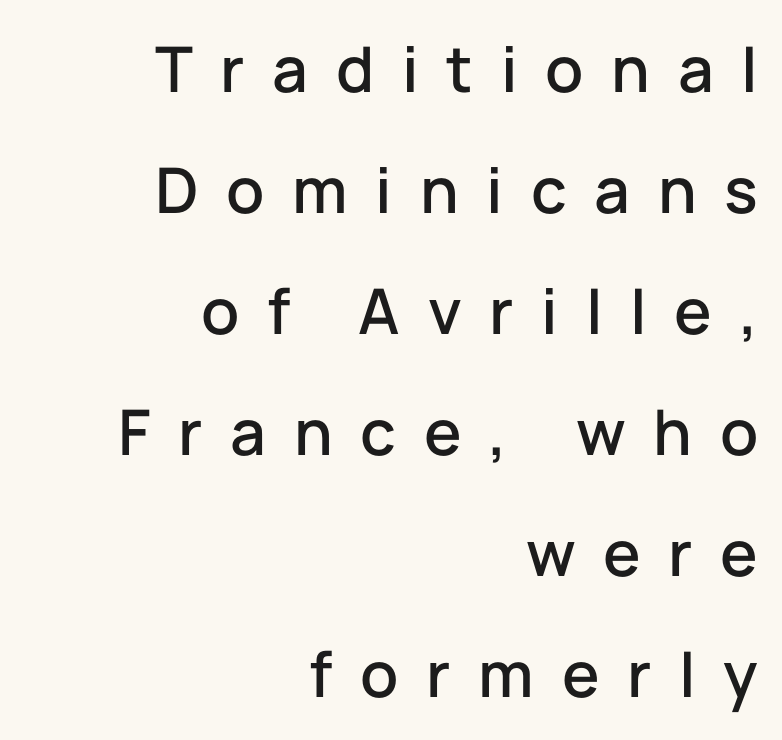
In terms of leading, this rendering errs on the spacious side. This sample has the flowing, uneven cadence of proportional lettering. No italicization has been applied; the sample stays upright. Spacing between characters has been opened up far beyond the box default. A sans-serif font was chosen for this passage.
